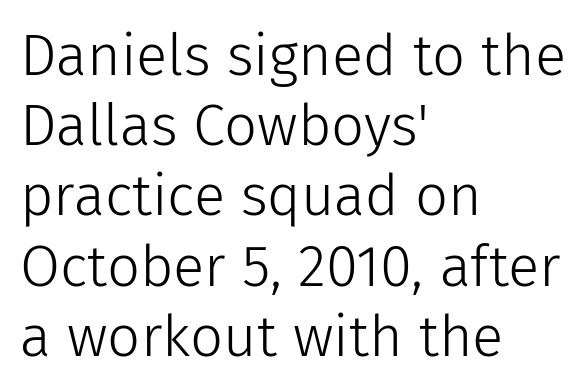
Q: Is the text bold? A: No.
Q: Is the text italic (slanted)? A: No, it is upright.
Q: Is the typeface a serif or a sans-serif typeface? A: Sans-serif.
Q: Is the text underlined? A: No.
Q: How is the paragraph aligned? A: Left-aligned.
Q: Is the spacing between letters normal or unusually wide? A: Normal.
Q: Width (condensed, normal, or wide)? A: Normal.
Q: Stroke contrast? A: Low.
Q: x-height? A: Medium.
Q: Monospaced? A: No.
